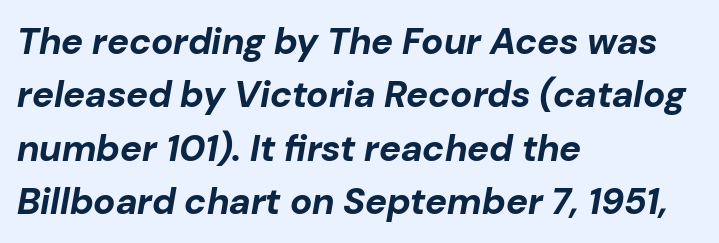
The image shows 37 px bold type, italic (leaning right); set left-aligned, normal line spacing (1.44x), normal letter spacing, not underlined; low stroke contrast and a medium x-height.
